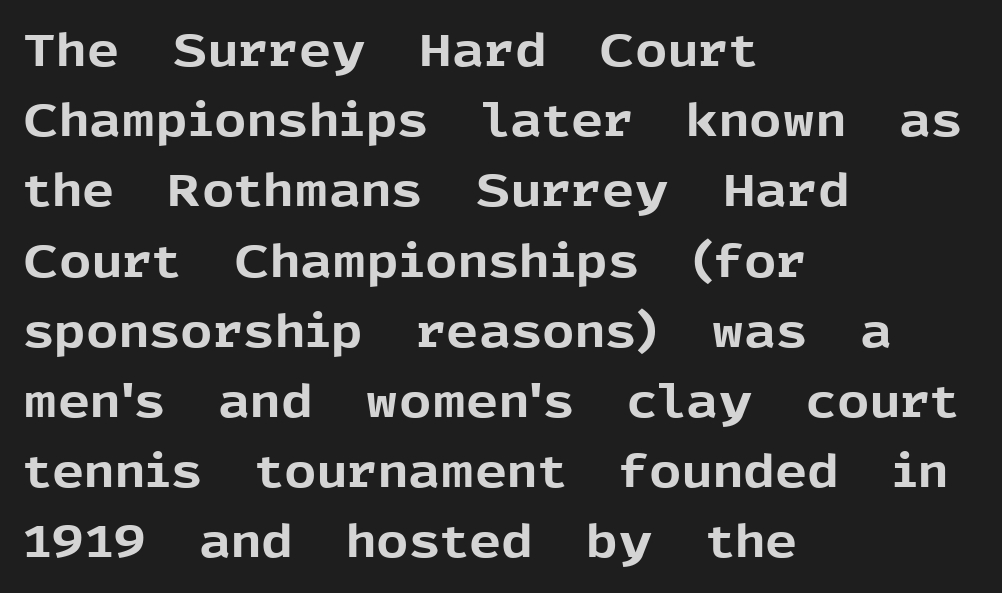
Is this a fixed-width face? No — the glyphs have proportional, varying widths. Is the block centered? No — it sits flush against the left margin. Descenders are the only things crossing below the line. The characters look thick and weighty, a clear bold. Ascenders rise straight up at ninety degrees.
